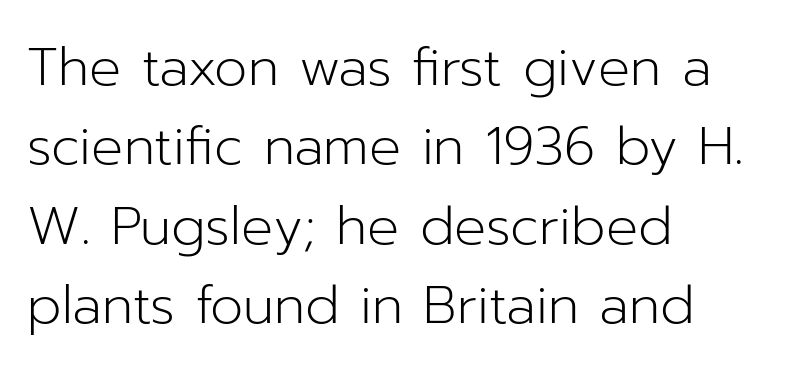
{"serif": "no", "italic": "no", "bold": "no", "weight": "light", "width": "normal", "stroke_contrast": "low", "x_height": "medium", "monospaced": "no", "underline": "no", "align": "left", "line_spacing": "normal", "line_spacing_ratio": 1.5, "letter_spacing": "normal", "letter_spacing_em": 0.0, "glyph_px": 53}
